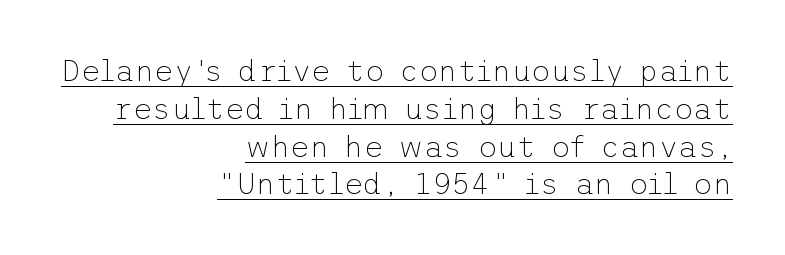
{"serif": "no", "italic": "no", "bold": "no", "weight": "thin", "width": "normal", "stroke_contrast": "low", "x_height": "medium", "underline": "yes", "align": "right", "line_spacing": "normal", "line_spacing_ratio": 1.26, "letter_spacing": "normal", "letter_spacing_em": 0.0, "glyph_px": 30}
